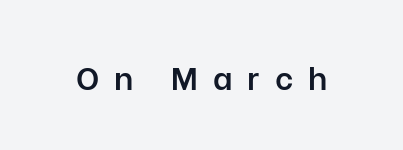
The image shows 32 px semibold sans-serif type, upright; set unusually wide letter spacing (+0.47 em), not underlined; low stroke contrast and a medium x-height.
